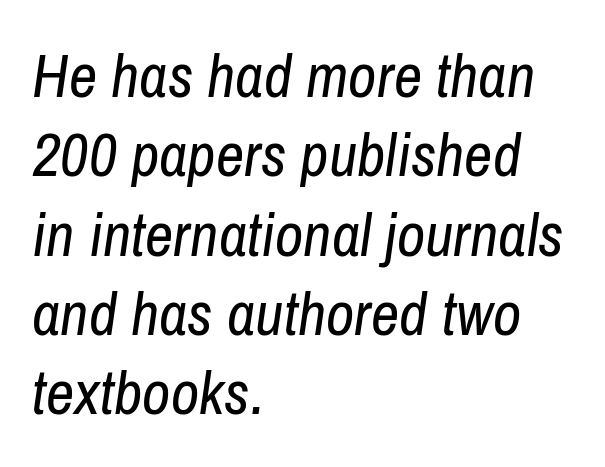
Looks like regular typesetting: each glyph gets only the width it needs. Quick note: italic. The rendering keeps characters at their native spacing. A quiet, ordinary-to-light weight characterises the typeface. The setting favours the left margin, as ordinary paragraphs usually do. The gap between lines stays unmarked.
